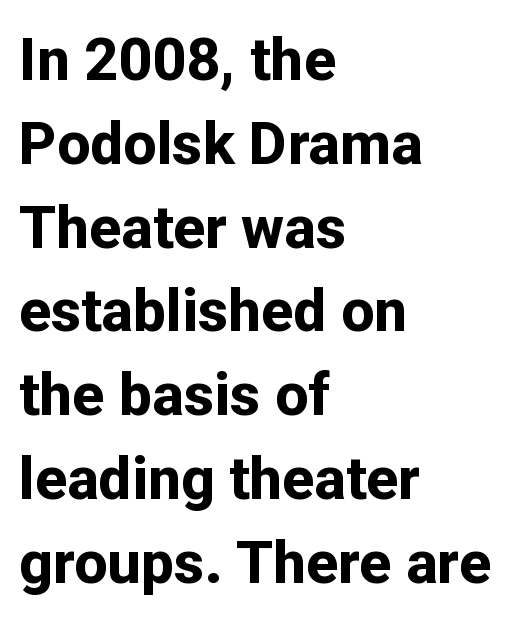
Q: Is the text bold? A: Yes.
Q: Is the text italic (slanted)? A: No, it is upright.
Q: Is the typeface a serif or a sans-serif typeface? A: Sans-serif.
Q: Is the text underlined? A: No.
Q: How is the paragraph aligned? A: Left-aligned.
Q: Is the spacing between letters normal or unusually wide? A: Normal.
Q: Is the spacing between lines tight, normal or loose? A: Normal.
Q: Width (condensed, normal, or wide)? A: Normal.
Q: Stroke contrast? A: Low.
Q: x-height? A: Medium.
Q: Monospaced? A: No.
